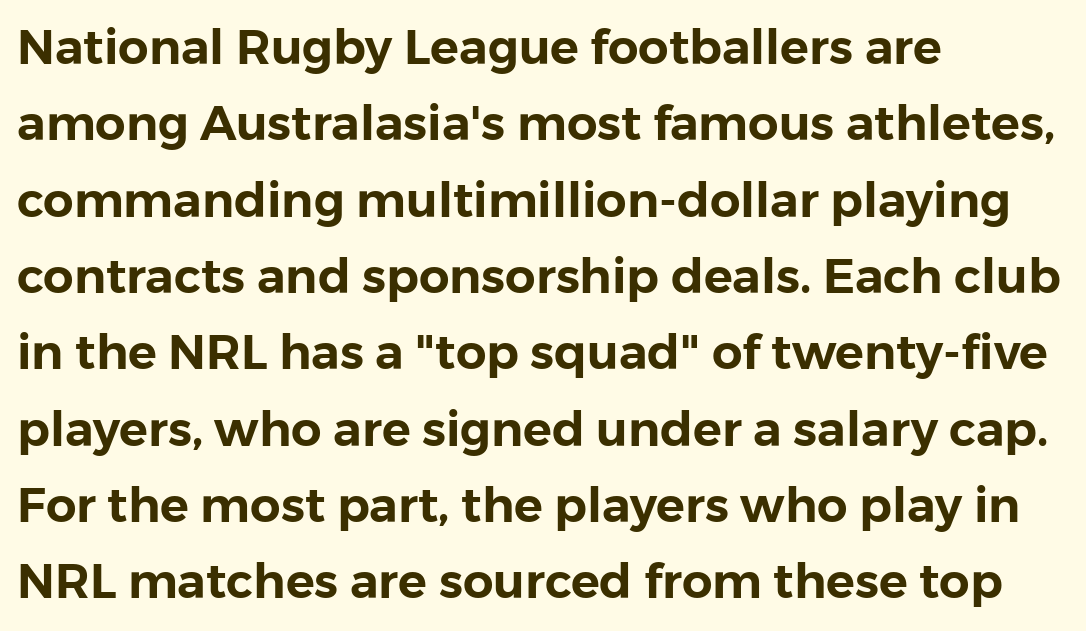
The image shows 48 px sans-serif type, upright; set left-aligned, normal line spacing (1.59x), normal letter spacing, not underlined; low stroke contrast and a medium x-height.
